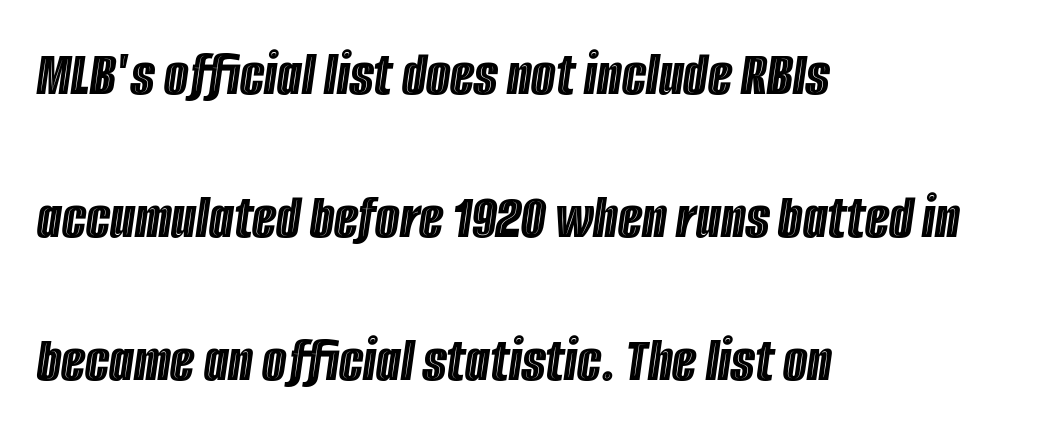
The image shows 63 px condensed type, italic (leaning right); set left-aligned, loose line spacing (2.27x), normal letter spacing, not underlined; a large x-height.
